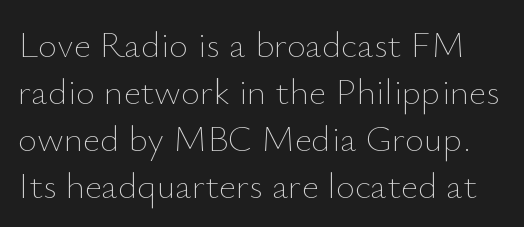
Q: Is the text bold? A: No.
Q: Is the text italic (slanted)? A: No, it is upright.
Q: Is the text underlined? A: No.
Q: Is the spacing between letters normal or unusually wide? A: Normal.
Q: Is the spacing between lines tight, normal or loose? A: Normal.
Q: Width (condensed, normal, or wide)? A: Normal.
Q: Stroke contrast? A: Low.
Q: x-height? A: Small.
Q: Monospaced? A: No.
